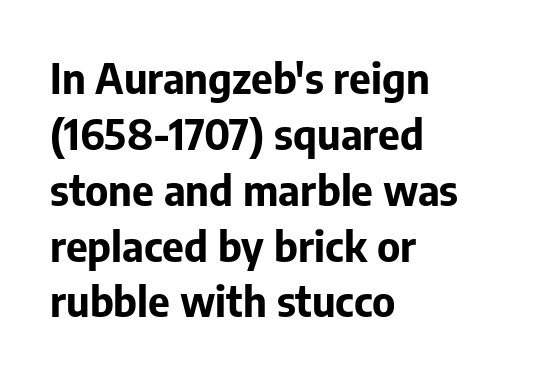
Q: Is the text bold? A: Yes.
Q: Is the text italic (slanted)? A: No, it is upright.
Q: Is the typeface a serif or a sans-serif typeface? A: Sans-serif.
Q: Is the text underlined? A: No.
Q: How is the paragraph aligned? A: Left-aligned.
Q: Is the spacing between letters normal or unusually wide? A: Normal.
Q: Is the spacing between lines tight, normal or loose? A: Normal.
Q: Width (condensed, normal, or wide)? A: Normal.
Q: Stroke contrast? A: Low.
Q: x-height? A: Medium.
Q: Monospaced? A: No.
